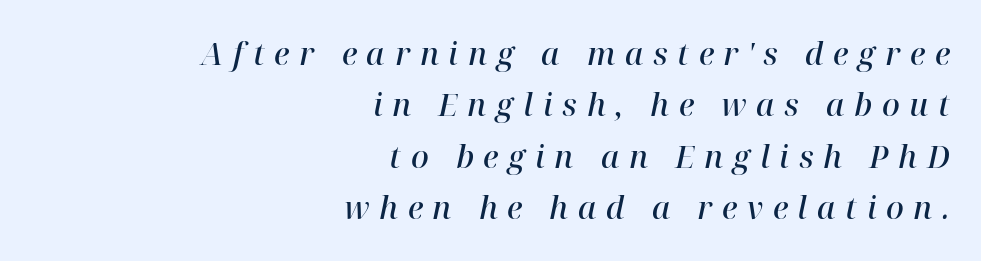
{"serif": "yes", "italic": "yes", "lean": "right", "slant_degrees": 12, "bold": "semi", "weight": "semibold", "width": "normal", "stroke_contrast": "high", "x_height": "medium", "monospaced": "no", "underline": "no", "align": "right", "line_spacing": "normal", "line_spacing_ratio": 1.66, "letter_spacing": "wide", "letter_spacing_em": 0.31, "glyph_px": 31}
